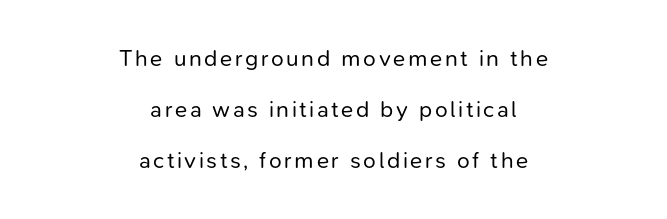
Style check: upright. Stem width sits at or under what a default text font uses. The zone under the glyphs is completely vacant. One-word summary of the alignment: center.
